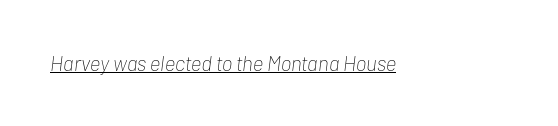
The image shows 21 px text type, italic (leaning right); set normal letter spacing, underlined.
